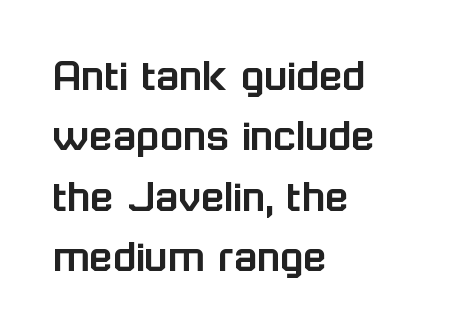
Q: Is the text italic (slanted)? A: No, it is upright.
Q: Is the typeface a serif or a sans-serif typeface? A: Sans-serif.
Q: Is the text underlined? A: No.
Q: How is the paragraph aligned? A: Left-aligned.
Q: Is the spacing between letters normal or unusually wide? A: Normal.
Q: Is the spacing between lines tight, normal or loose? A: Normal.
Q: Width (condensed, normal, or wide)? A: Normal.
Q: Stroke contrast? A: Low.
Q: x-height? A: Medium.
Q: Monospaced? A: No.
